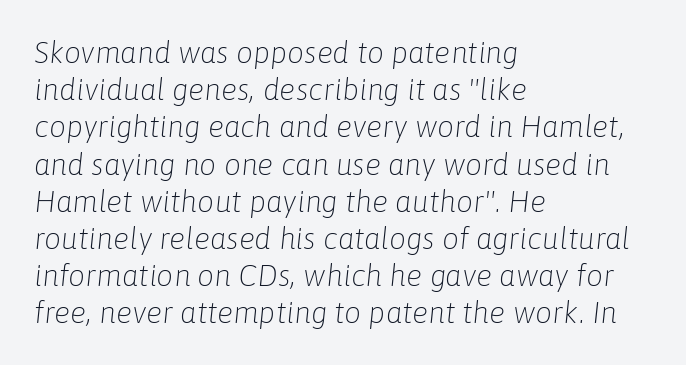
Descenders hang freely into open space. A typesetter would mark this as italic. Caption: multi-line text, flush left, ragged right. The letters sit at their default tracking, neither squeezed nor spread. Varying glyph widths throughout — classic text-font behaviour. The passage shown is not bold in any degree.
